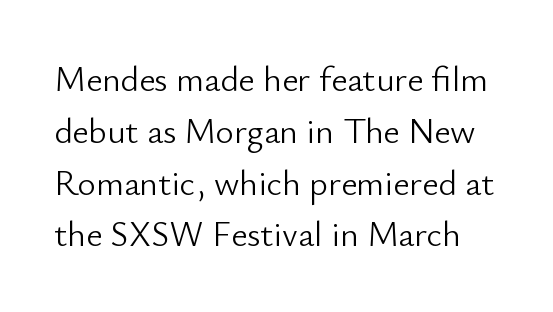
The image shows 35 px light sans-serif type, upright; set normal line spacing (1.48x), normal letter spacing, not underlined; low stroke contrast and a small x-height.
